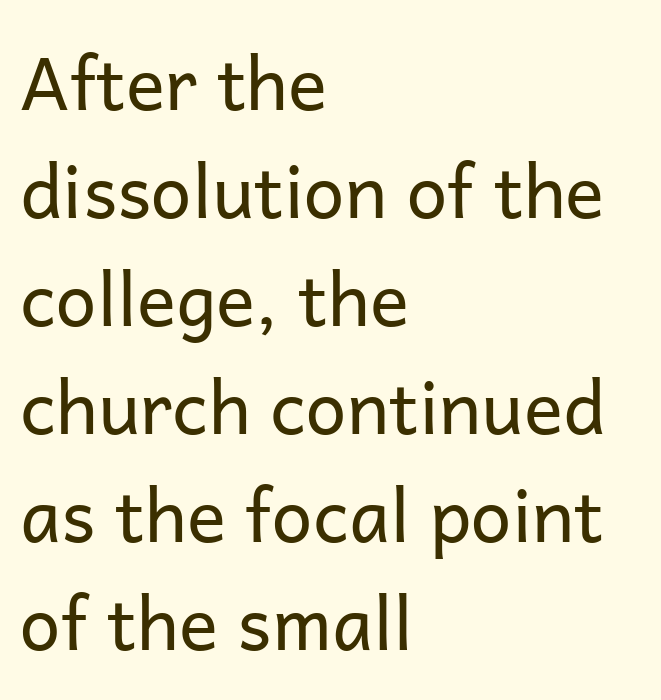
The lines in this sample share a left origin and differ only in where they stop. The type family on display is of the sans-serif kind. The face used here is proportionally spaced, like ordinary book or web type. The characters are drawn with everyday or finer stroke widths. Inter-character spacing is left at the font's built-in metrics.
